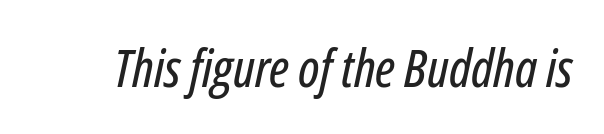
{"italic": "yes", "lean": "right", "slant_degrees": 12, "width": "condensed", "stroke_contrast": "low", "x_height": "medium", "monospaced": "no", "underline": "no", "letter_spacing": "normal", "letter_spacing_em": 0.0, "glyph_px": 52}
